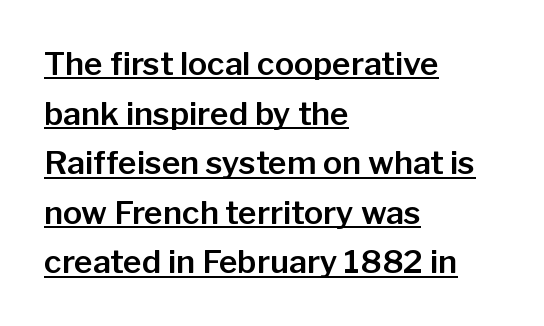
{"serif": "no", "italic": "no", "width": "normal", "stroke_contrast": "low", "x_height": "medium", "monospaced": "no", "underline": "yes", "align": "left", "line_spacing": "normal", "line_spacing_ratio": 1.55, "letter_spacing": "normal", "letter_spacing_em": 0.0, "glyph_px": 32}
